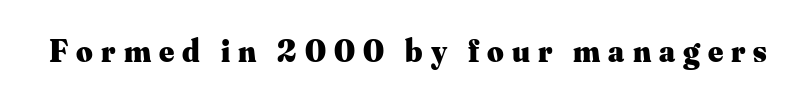
Students, note that the glyphs here are deliberately spaced far apart. Do the letters lean? They stand straight. Note the varied advance widths — an 'i' is clearly narrower than an 'm'. Students, this is bold: see how much ink each stroke carries.
